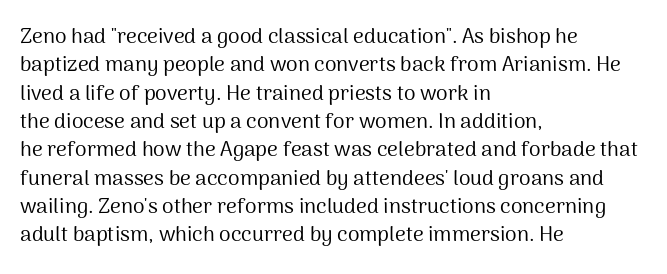
The image shows 21 px text type, upright; set left-aligned, normal line spacing (1.35x), normal letter spacing, not underlined.
